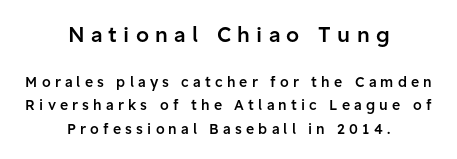
{"italic": "no", "bold": "semi", "underline": "no", "align": "center", "line_spacing": "normal", "line_spacing_ratio": 1.67, "letter_spacing": "wide", "letter_spacing_em": 0.3, "larger_block": "first", "size_ratio": 1.5, "glyph_px": 21}
